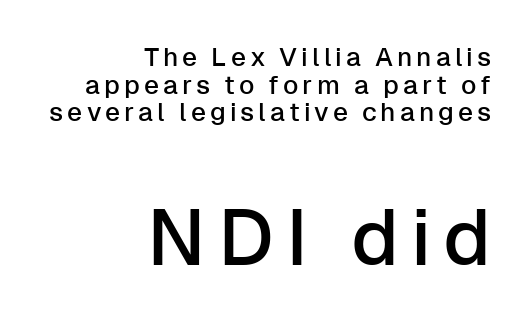
The image shows 79 px sans-serif type, upright; set right-aligned, tight line spacing (1.06x), not underlined; the second (bottom) block is 3.04x larger; low stroke contrast and a medium x-height.
